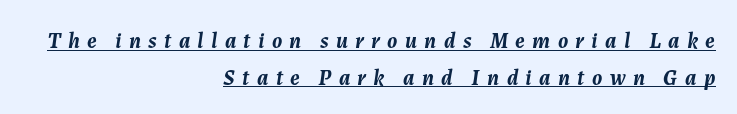
The image shows 22 px bold type, italic (leaning right); set right-aligned, normal line spacing (1.66x), unusually wide letter spacing (+0.33 em), underlined.
